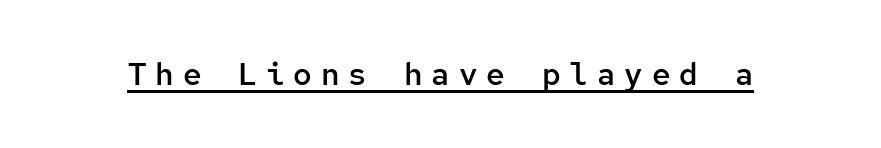
{"serif": "no", "italic": "no", "bold": "semi", "weight": "semibold", "width": "normal", "stroke_contrast": "low", "x_height": "medium", "monospaced": "yes", "underline": "yes", "letter_spacing": "wide", "letter_spacing_em": 0.29, "glyph_px": 31}
